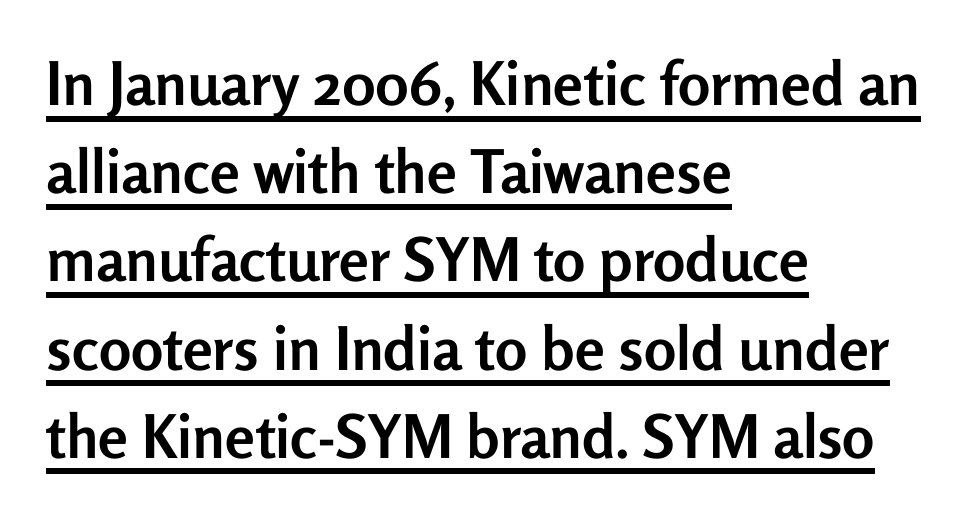
Q: Is the text bold? A: Yes.
Q: Is the text italic (slanted)? A: No, it is upright.
Q: Is the typeface a serif or a sans-serif typeface? A: Sans-serif.
Q: Is the text underlined? A: Yes.
Q: How is the paragraph aligned? A: Left-aligned.
Q: Is the spacing between letters normal or unusually wide? A: Normal.
Q: Is the spacing between lines tight, normal or loose? A: Normal.
Q: Width (condensed, normal, or wide)? A: Normal.
Q: Stroke contrast? A: Low.
Q: x-height? A: Medium.
Q: Monospaced? A: No.
